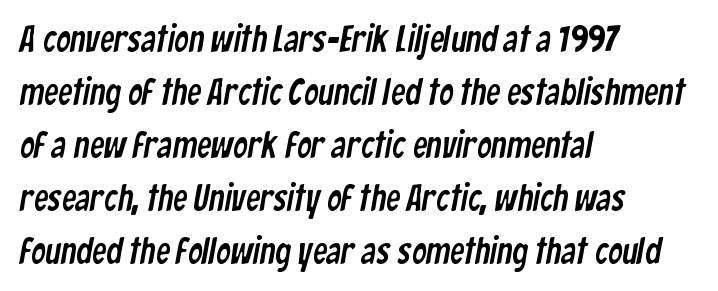
The paragraph has a hard left edge and a soft right edge. Honestly, the letter spacing is just normal — you wouldn't notice it. The font family rendered here belongs to the sans-serif group. Think of a printed novel: that variable character pitch is what you see here. Clear beneath every line of the passage.
